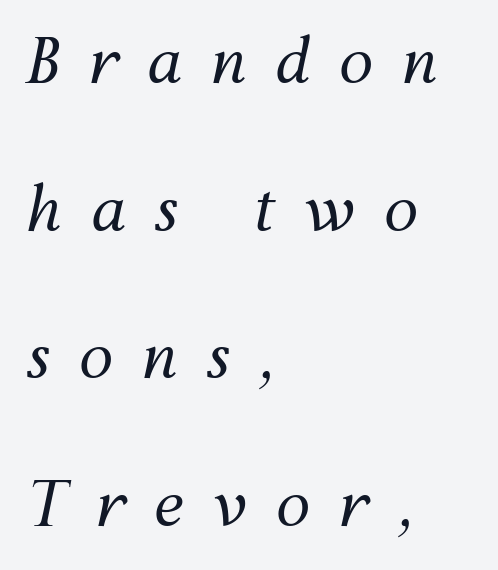
{"italic": "yes", "lean": "right", "slant_degrees": 12, "bold": "no", "weight": "regular", "width": "normal", "stroke_contrast": "medium", "x_height": "medium", "monospaced": "no", "underline": "no", "align": "left", "line_spacing": "loose", "line_spacing_ratio": 2.38, "letter_spacing": "wide", "letter_spacing_em": 0.46, "glyph_px": 62}
